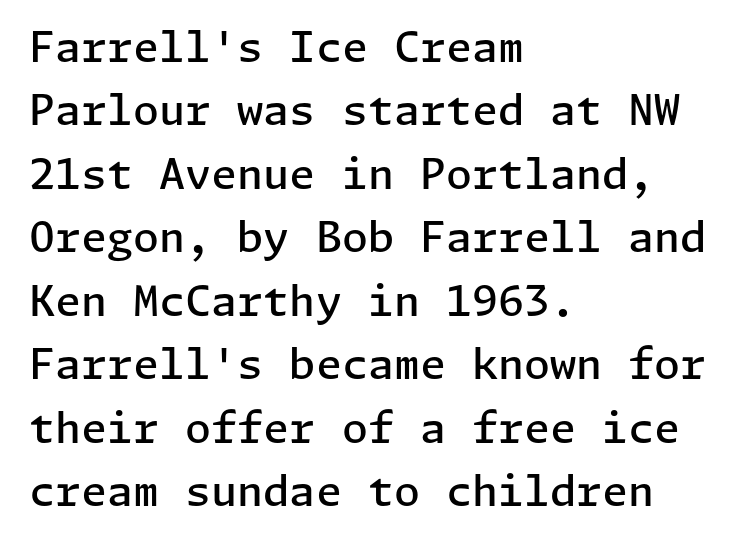
The image shows 42 px semibold sans-serif type, upright; set left-aligned, normal line spacing (1.51x), normal letter spacing, not underlined; low stroke contrast and a medium x-height.
